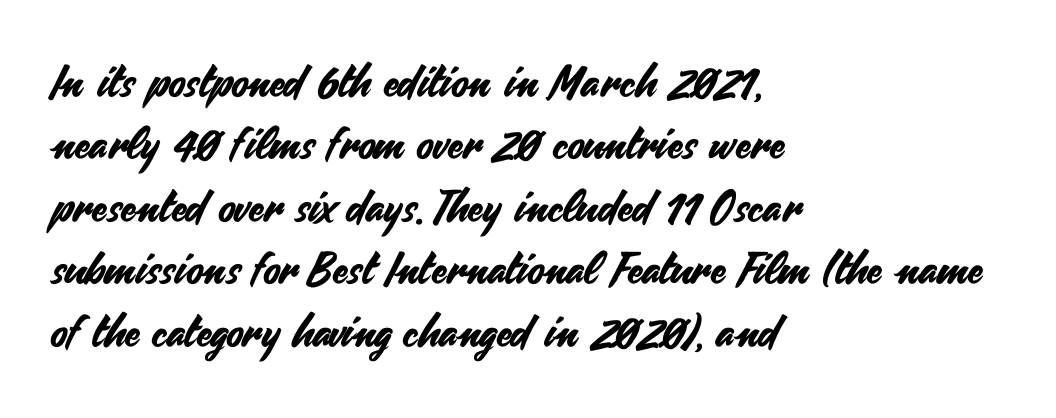
Students, note that the glyphs here touch the page at normal intervals. Quick note: underline off. The passage is arranged the way most books set body copy — flush left. Students, observe: this is what conventionally led text looks like.
